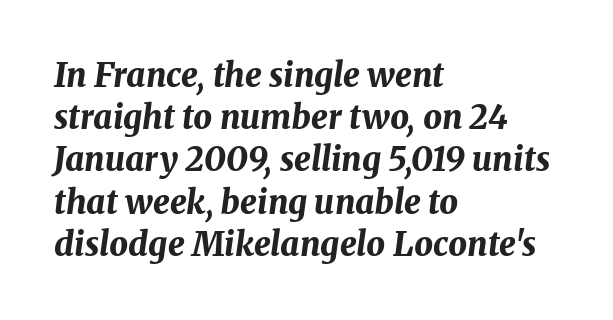
Letter spacing: default. Letters rest on an invisible, unmarked baseline. Reading down the column, the eye jumps a familiar distance to each next line. The setting favours the left margin, as ordinary paragraphs usually do. Each letter keeps its own natural width here, so spacing adapts to shape. Heavy-handed strokes throughout: this text is bold.
